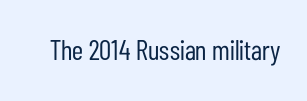
{"serif": "no", "italic": "no", "bold": "no", "weight": "regular", "width": "condensed", "stroke_contrast": "low", "x_height": "medium", "monospaced": "no", "underline": "no", "letter_spacing": "normal", "letter_spacing_em": 0.0, "glyph_px": 28}
